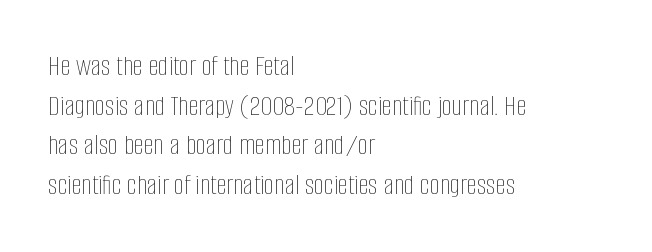
{"italic": "no", "bold": "no", "weight": "thin", "width": "condensed", "stroke_contrast": "low", "x_height": "large", "monospaced": "no", "underline": "no", "align": "left", "line_spacing": "normal", "line_spacing_ratio": 1.37, "letter_spacing": "normal", "letter_spacing_em": 0.0, "glyph_px": 29}
